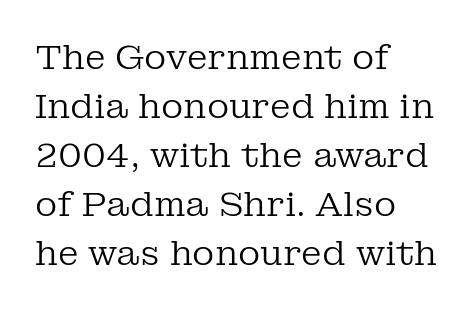
Q: Is the text bold? A: No.
Q: Is the text italic (slanted)? A: No, it is upright.
Q: Is the typeface a serif or a sans-serif typeface? A: Serif.
Q: Is the text underlined? A: No.
Q: How is the paragraph aligned? A: Left-aligned.
Q: Is the spacing between letters normal or unusually wide? A: Normal.
Q: Is the spacing between lines tight, normal or loose? A: Normal.
Q: Width (condensed, normal, or wide)? A: Normal.
Q: Stroke contrast? A: Low.
Q: x-height? A: Medium.
Q: Monospaced? A: No.
